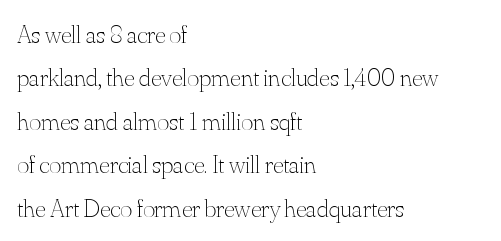
Q: Is the text bold? A: No.
Q: Is the text italic (slanted)? A: No, it is upright.
Q: Is the text underlined? A: No.
Q: How is the paragraph aligned? A: Left-aligned.
Q: Is the spacing between letters normal or unusually wide? A: Normal.
Q: Is the spacing between lines tight, normal or loose? A: Normal.
